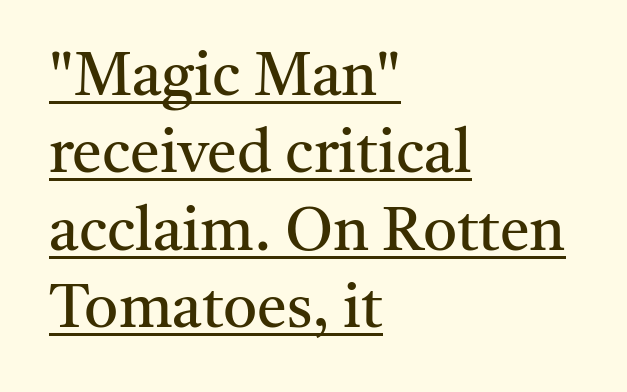
Q: Is the text bold? A: No.
Q: Is the text italic (slanted)? A: No, it is upright.
Q: Is the typeface a serif or a sans-serif typeface? A: Serif.
Q: Is the text underlined? A: Yes.
Q: How is the paragraph aligned? A: Left-aligned.
Q: Is the spacing between letters normal or unusually wide? A: Normal.
Q: Is the spacing between lines tight, normal or loose? A: Normal.
Q: Width (condensed, normal, or wide)? A: Normal.
Q: Stroke contrast? A: Medium.
Q: x-height? A: Medium.
Q: Monospaced? A: No.
